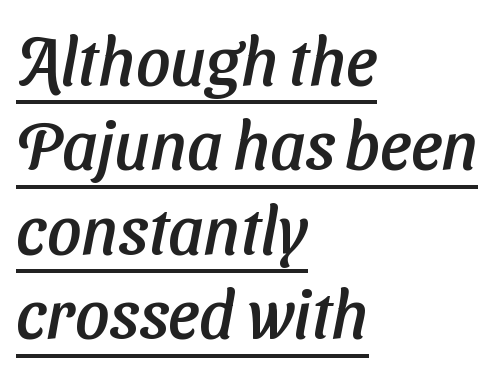
The image shows 67 px sans-serif type; set left-aligned, normal line spacing (1.26x), normal letter spacing, underlined; low stroke contrast and a medium x-height.
